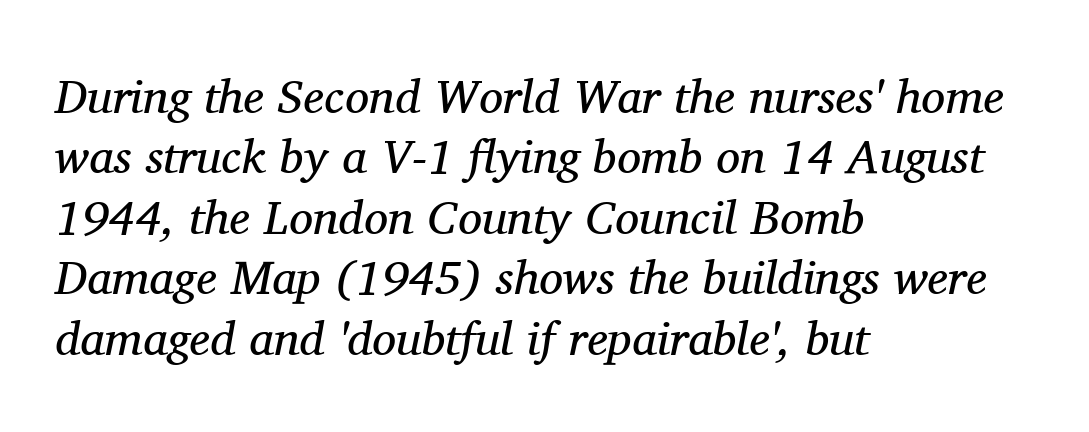
The face used here is rendered with its standard letterfit. This block has exactly the height ordinary leading produces. Underlining? Definitely not there. What kind of face is this? One with serifs.
